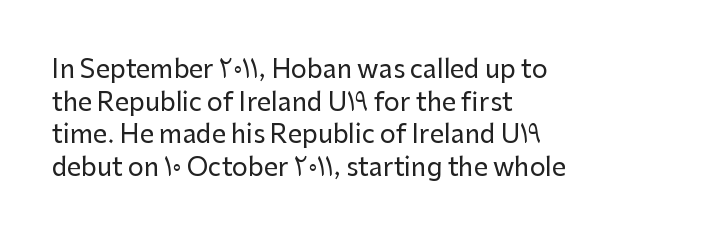
{"italic": "no", "underline": "no", "align": "left", "line_spacing": "normal", "line_spacing_ratio": 1.31, "letter_spacing": "normal", "letter_spacing_em": 0.0, "glyph_px": 25}
